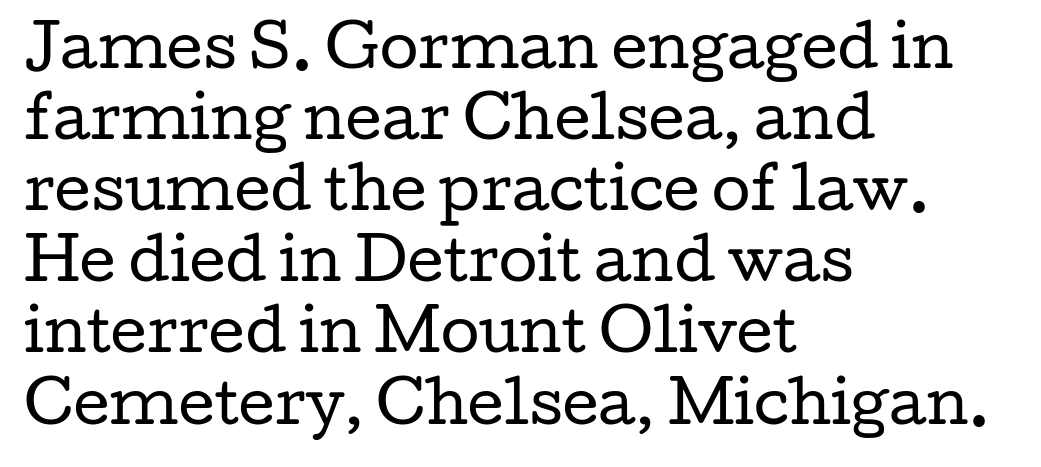
Q: Is the text bold? A: No.
Q: Is the text italic (slanted)? A: No, it is upright.
Q: Is the typeface a serif or a sans-serif typeface? A: Serif.
Q: Is the text underlined? A: No.
Q: How is the paragraph aligned? A: Left-aligned.
Q: Is the spacing between letters normal or unusually wide? A: Normal.
Q: Is the spacing between lines tight, normal or loose? A: Normal.
Q: Width (condensed, normal, or wide)? A: Wide.
Q: Stroke contrast? A: Low.
Q: x-height? A: Medium.
Q: Monospaced? A: No.
